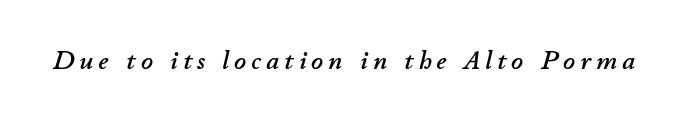
Posture: slanted. Display-style spreading of the glyphs; the letterfit is very open. A clean baseline with only descenders dipping below it.
